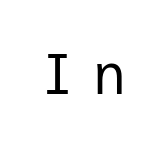
{"serif": "no", "italic": "no", "bold": "no", "weight": "regular", "width": "normal", "stroke_contrast": "low", "x_height": "medium", "monospaced": "yes", "underline": "no", "letter_spacing": "wide", "letter_spacing_em": 0.35, "glyph_px": 55}
